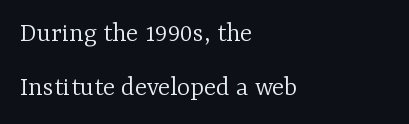
Q: Is the text bold? A: No.
Q: Is the text italic (slanted)? A: No, it is upright.
Q: Is the typeface a serif or a sans-serif typeface? A: Serif.
Q: Is the text underlined? A: No.
Q: How is the paragraph aligned? A: Left-aligned.
Q: Is the spacing between letters normal or unusually wide? A: Normal.
Q: Is the spacing between lines tight, normal or loose? A: Loose.
Q: Width (condensed, normal, or wide)? A: Normal.
Q: Stroke contrast? A: Low.
Q: x-height? A: Medium.
Q: Monospaced? A: No.
